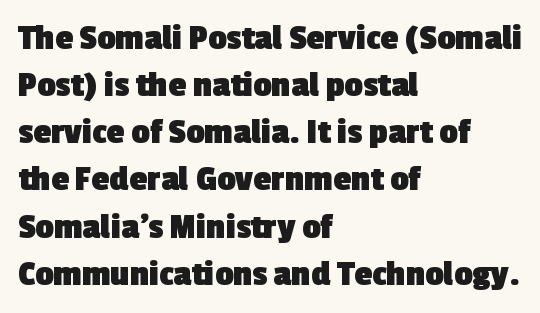
{"serif": "no", "bold": "yes", "weight": "heavy", "width": "normal", "x_height": "medium", "monospaced": "no", "underline": "no", "align": "left", "line_spacing": "normal", "line_spacing_ratio": 1.31, "letter_spacing": "normal", "letter_spacing_em": 0.0, "glyph_px": 36}
